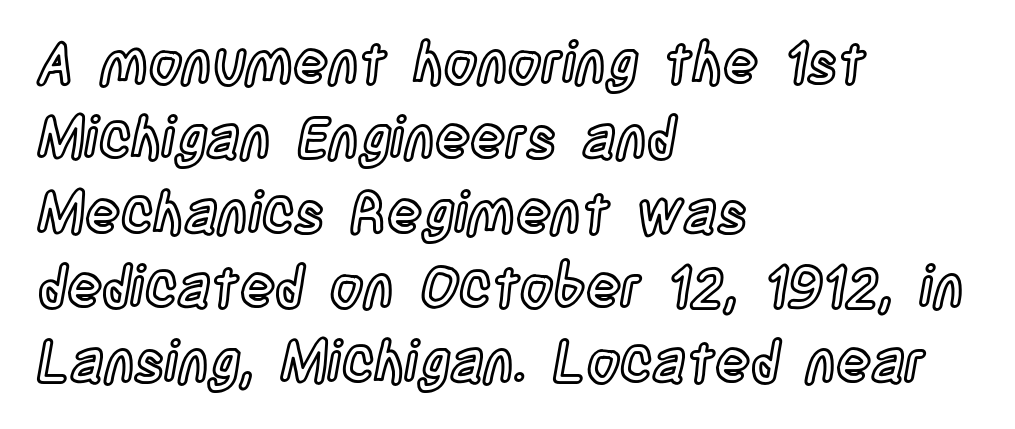
The image shows 58 px condensed type; set left-aligned, normal line spacing (1.29x), normal letter spacing, not underlined; a large x-height.
